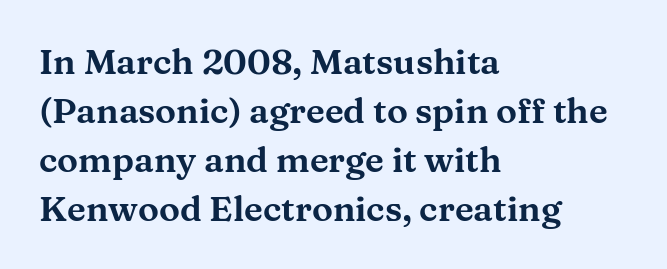
The image shows 35 px wide serif type, upright; set left-aligned, normal line spacing (1.4x), normal letter spacing, not underlined; medium stroke contrast and a medium x-height.
